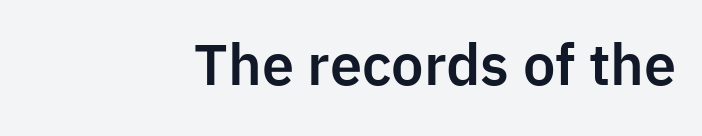
{"serif": "no", "italic": "no", "width": "normal", "stroke_contrast": "low", "x_height": "medium", "monospaced": "no", "underline": "no", "align": "right", "letter_spacing": "normal", "letter_spacing_em": 0.0, "glyph_px": 55}
